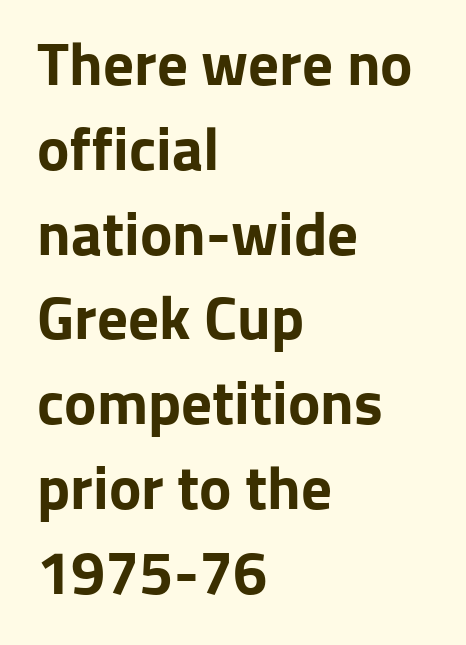
{"serif": "no", "italic": "no", "bold": "yes", "weight": "bold", "width": "normal", "stroke_contrast": "low", "x_height": "medium", "monospaced": "no", "underline": "no", "align": "left", "line_spacing": "normal", "line_spacing_ratio": 1.39, "letter_spacing": "normal", "letter_spacing_em": 0.0, "glyph_px": 61}
